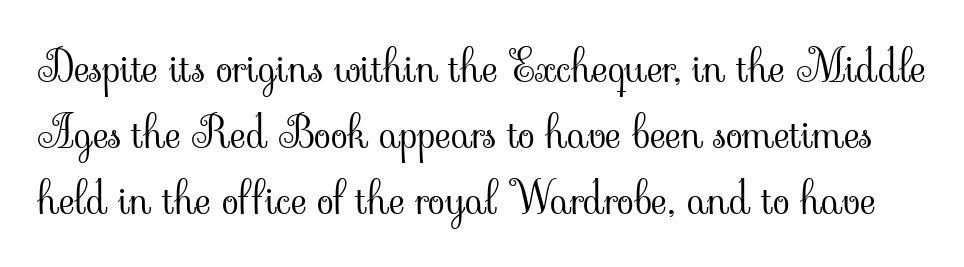
The image shows 44 px light serif type, upright; set normal line spacing (1.5x), normal letter spacing, not underlined; low stroke contrast and a small x-height.
